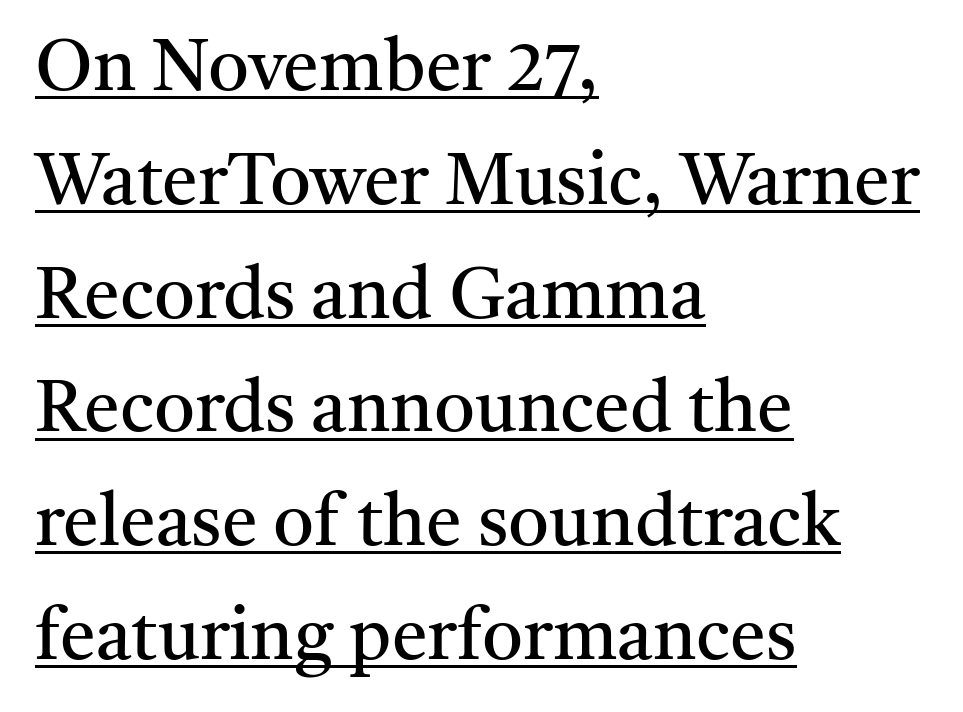
Horizontal bands of white between lines are of average thickness. Check the space under the baseline: a stroke is drawn there. No italicization has been applied; the sample stays upright. Characters follow at the spacing the type designer built in. Weight: in the light-to-regular range.
